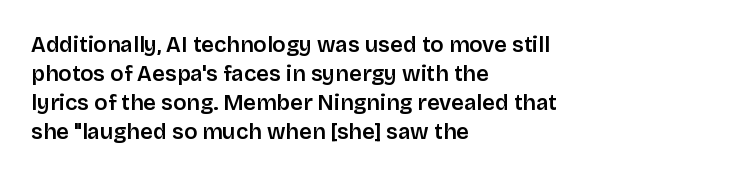
It's the straight-up-and-down kind of type. The horizontal fit of the characters is conventional and even. These lines are set flush left with a ragged right edge. Glance below the letters and you will spot only blank space.
